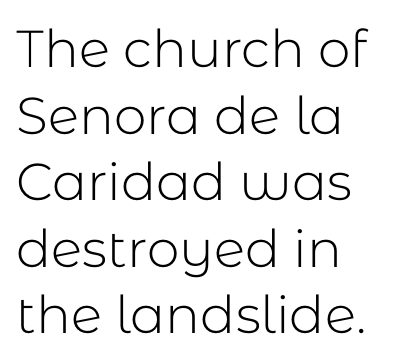
The image shows 52 px light sans-serif type, upright; set left-aligned, normal line spacing (1.28x), normal letter spacing, not underlined; low stroke contrast and a medium x-height.
